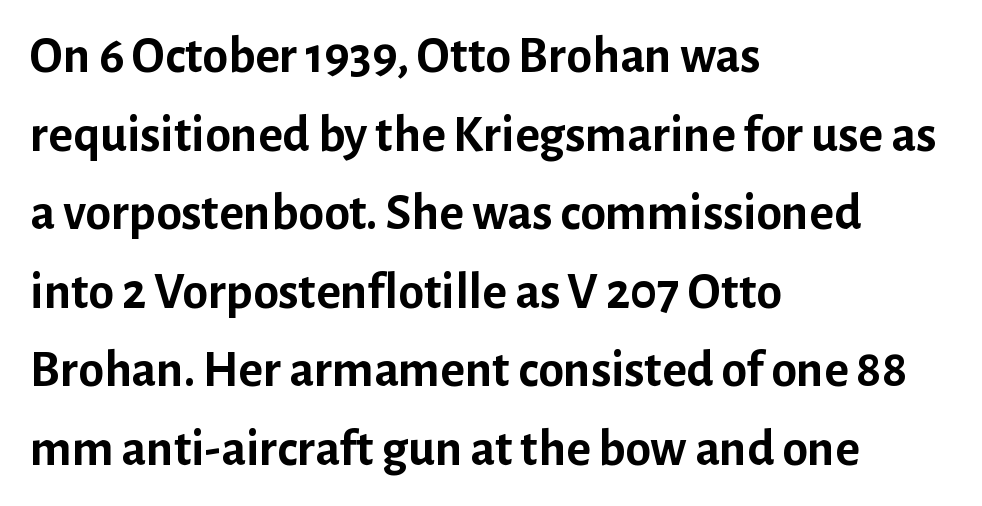
Q: Is the text bold? A: Yes.
Q: Is the text italic (slanted)? A: No, it is upright.
Q: Is the typeface a serif or a sans-serif typeface? A: Sans-serif.
Q: Is the text underlined? A: No.
Q: How is the paragraph aligned? A: Left-aligned.
Q: Is the spacing between letters normal or unusually wide? A: Normal.
Q: Is the spacing between lines tight, normal or loose? A: Normal.
Q: Width (condensed, normal, or wide)? A: Normal.
Q: Stroke contrast? A: Low.
Q: x-height? A: Medium.
Q: Monospaced? A: No.
